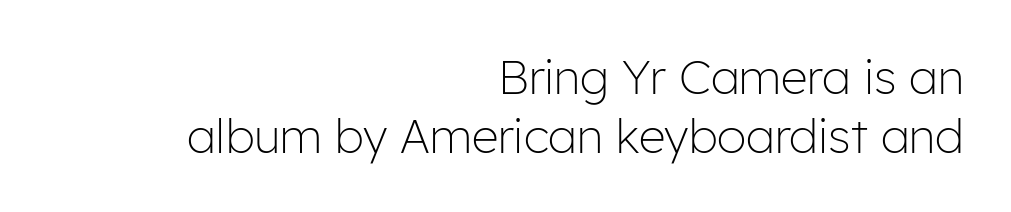
Each new line begins a customary step beneath the previous one. Characters follow at the spacing the type designer built in. The text block is weighted toward the right margin, trailing off unevenly leftward. Underlining? Definitely not there. The glyphs in this specimen are sans serif. Stem width sits at or under what a default text font uses.
